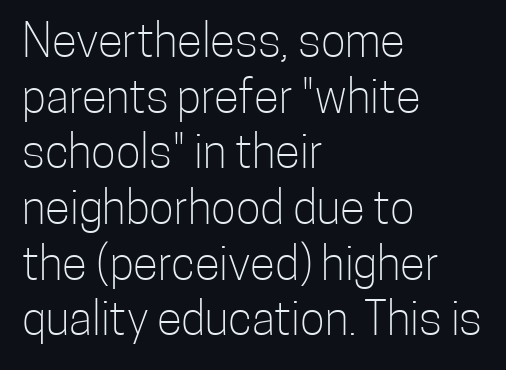
Q: Is the text bold? A: No.
Q: Is the text italic (slanted)? A: No, it is upright.
Q: Is the typeface a serif or a sans-serif typeface? A: Sans-serif.
Q: Is the text underlined? A: No.
Q: How is the paragraph aligned? A: Left-aligned.
Q: Is the spacing between letters normal or unusually wide? A: Normal.
Q: Width (condensed, normal, or wide)? A: Condensed.
Q: Stroke contrast? A: Low.
Q: x-height? A: Medium.
Q: Monospaced? A: No.
